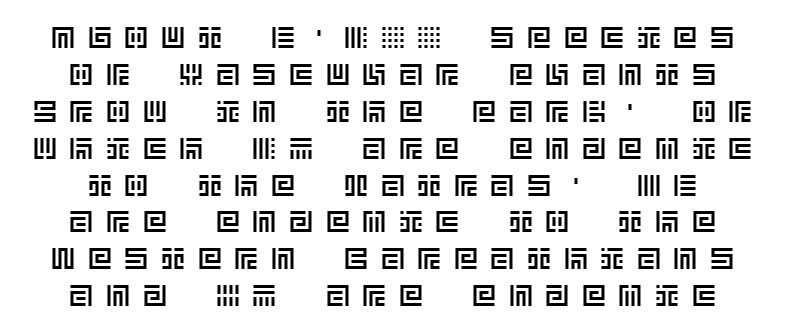
Glyph-to-glyph distance is far greater than everyday printed text. Underline: absent. Posture: straight, roman, zero tilt.
